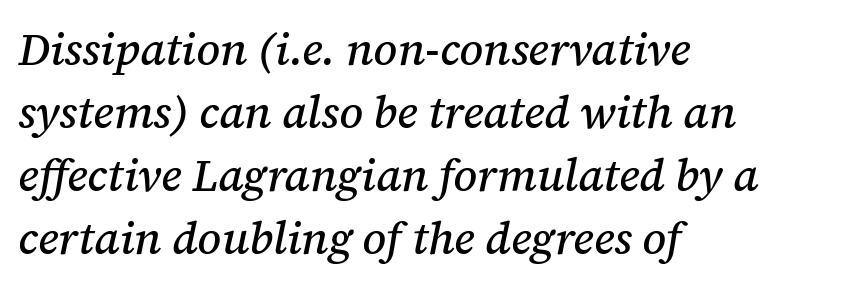
{"serif": "yes", "italic": "yes", "lean": "right", "slant_degrees": 12, "width": "normal", "stroke_contrast": "medium", "x_height": "medium", "monospaced": "no", "underline": "no", "align": "left", "line_spacing": "normal", "line_spacing_ratio": 1.4, "letter_spacing": "normal", "letter_spacing_em": 0.0, "glyph_px": 45}
